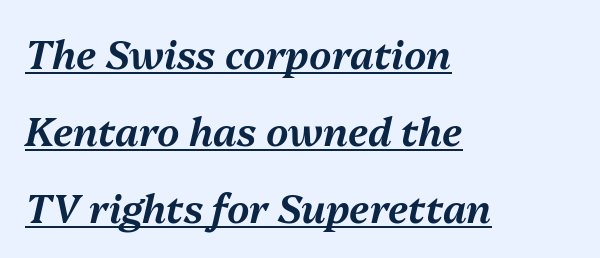
The image shows 39 px text type, italic (leaning right); set left-aligned, loose line spacing (1.97x), normal letter spacing, underlined; medium stroke contrast and a medium x-height.
